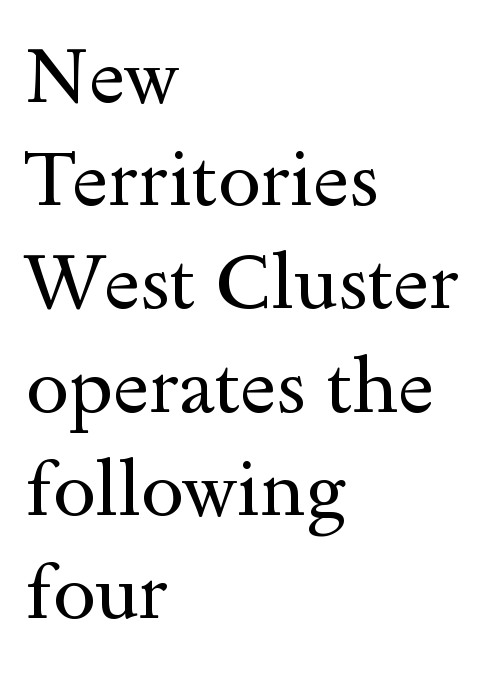
Q: Is the text bold? A: No.
Q: Is the text italic (slanted)? A: No, it is upright.
Q: Is the typeface a serif or a sans-serif typeface? A: Serif.
Q: Is the text underlined? A: No.
Q: How is the paragraph aligned? A: Left-aligned.
Q: Is the spacing between letters normal or unusually wide? A: Normal.
Q: Is the spacing between lines tight, normal or loose? A: Normal.
Q: Width (condensed, normal, or wide)? A: Wide.
Q: x-height? A: Small.
Q: Monospaced? A: No.
